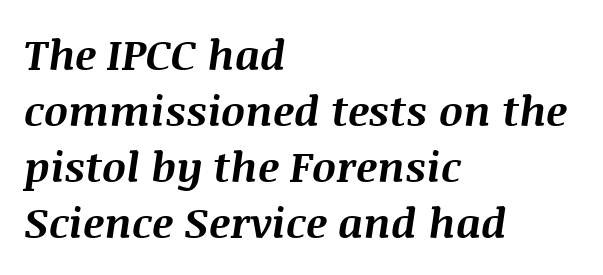
The image shows 42 px bold type, italic (leaning right); set left-aligned, normal line spacing (1.33x), normal letter spacing, not underlined; medium stroke contrast and a large x-height.
